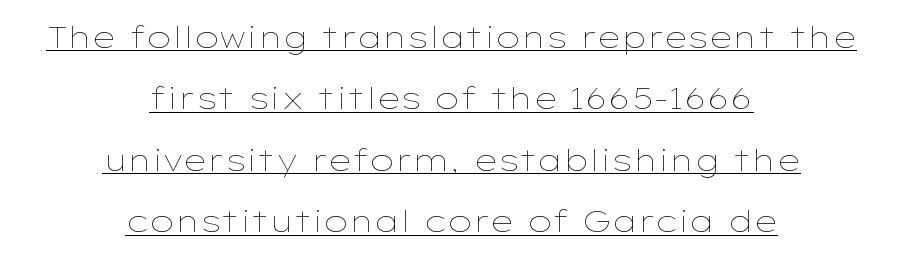
Is this a fixed-width face? No — the glyphs have proportional, varying widths. The specimen reads as upright at a glance. What decoration does the sample have? An underline. Does the copy run flush right? No — it is centered line by line. The tracking reads as untouched default to a designer's eye.
